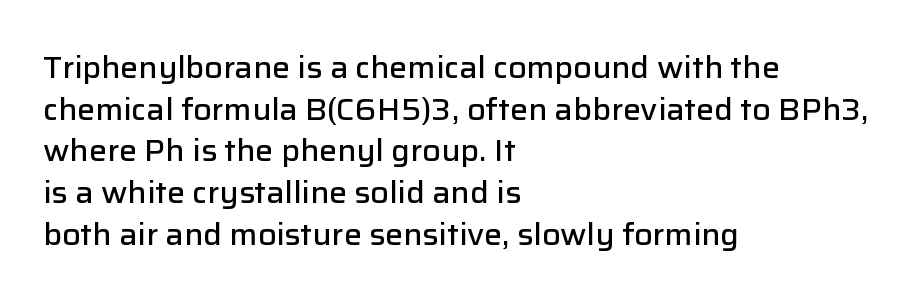
{"serif": "no", "italic": "no", "bold": "semi", "weight": "semibold", "width": "normal", "stroke_contrast": "low", "x_height": "medium", "monospaced": "no", "underline": "no", "align": "left", "line_spacing": "normal", "line_spacing_ratio": 1.39, "letter_spacing": "normal", "letter_spacing_em": 0.0, "glyph_px": 30}
